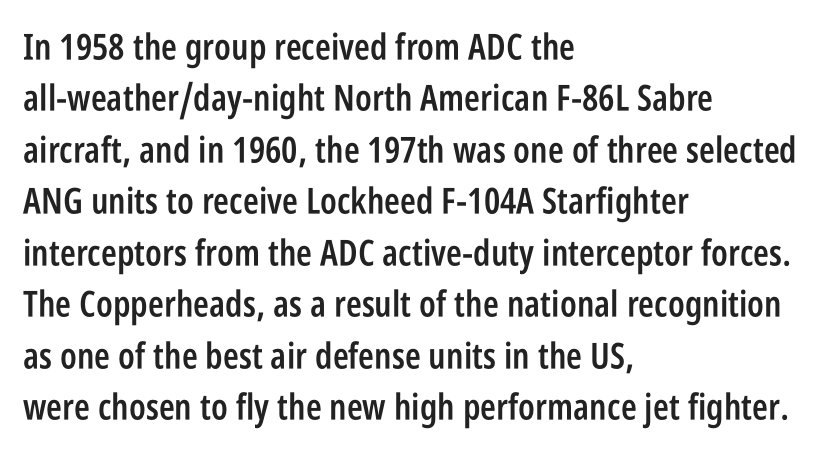
Regular leading. Decoration check: the copy has no underline. Italic: no, the glyphs are upright roman. The rendering uses natural spacing where letterforms have individual widths.
